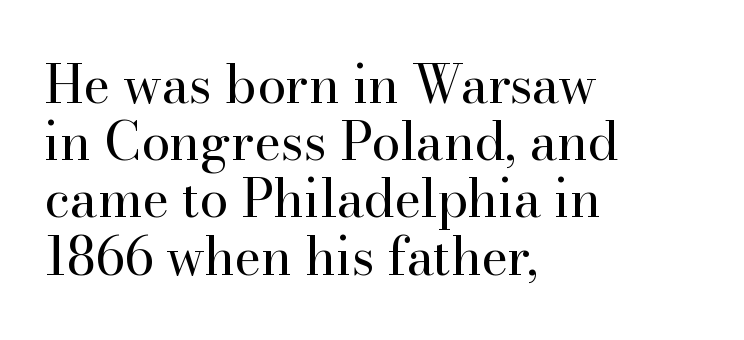
Q: Is the text bold? A: No.
Q: Is the text italic (slanted)? A: No, it is upright.
Q: Is the typeface a serif or a sans-serif typeface? A: Serif.
Q: Is the text underlined? A: No.
Q: How is the paragraph aligned? A: Left-aligned.
Q: Is the spacing between letters normal or unusually wide? A: Normal.
Q: Is the spacing between lines tight, normal or loose? A: Tight.
Q: Width (condensed, normal, or wide)? A: Normal.
Q: Stroke contrast? A: High.
Q: x-height? A: Small.
Q: Monospaced? A: No.
